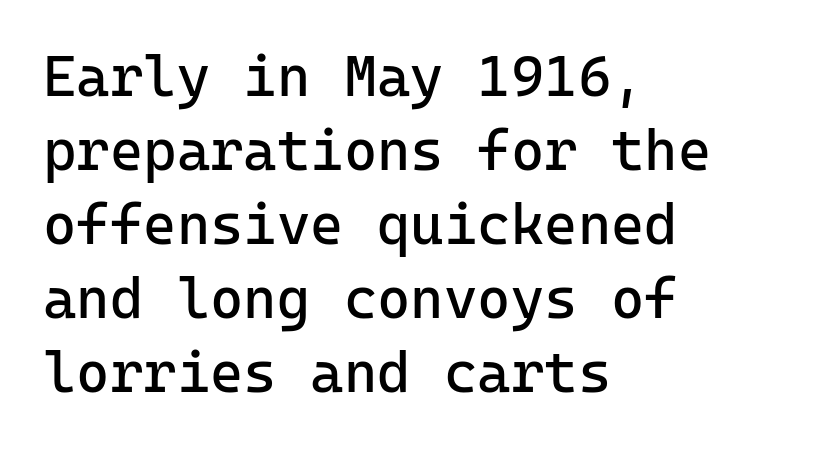
Q: Is the text bold? A: No.
Q: Is the text italic (slanted)? A: No, it is upright.
Q: Is the typeface a serif or a sans-serif typeface? A: Sans-serif.
Q: Is the text underlined? A: No.
Q: How is the paragraph aligned? A: Left-aligned.
Q: Is the spacing between letters normal or unusually wide? A: Normal.
Q: Is the spacing between lines tight, normal or loose? A: Normal.
Q: Width (condensed, normal, or wide)? A: Normal.
Q: Stroke contrast? A: Low.
Q: x-height? A: Medium.
